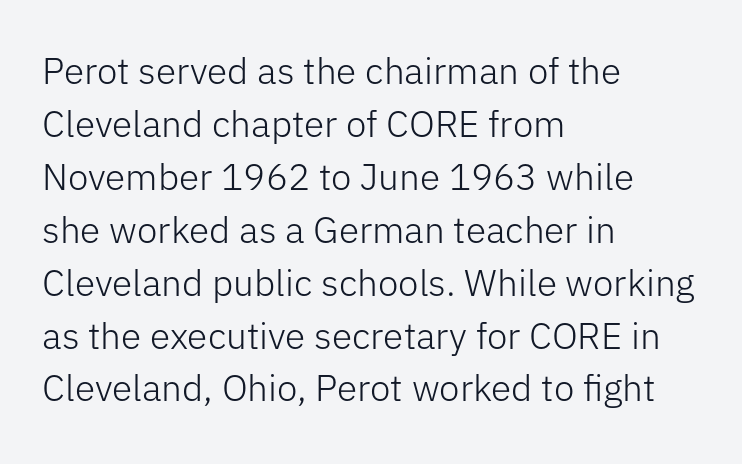
{"serif": "no", "italic": "no", "bold": "no", "weight": "light", "width": "normal", "stroke_contrast": "low", "x_height": "medium", "monospaced": "no", "underline": "no", "align": "left", "line_spacing": "normal", "line_spacing_ratio": 1.43, "letter_spacing": "normal", "letter_spacing_em": 0.0, "glyph_px": 37}
